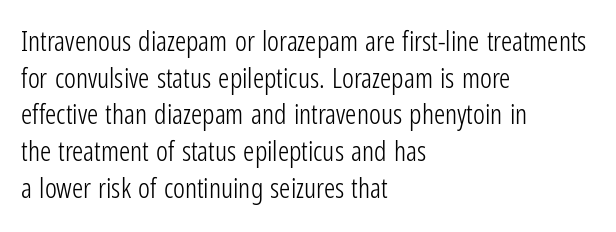
{"serif": "no", "italic": "no", "bold": "no", "weight": "light", "width": "condensed", "stroke_contrast": "low", "x_height": "medium", "monospaced": "no", "underline": "no", "align": "left", "line_spacing": "normal", "line_spacing_ratio": 1.31, "letter_spacing": "normal", "letter_spacing_em": 0.0, "glyph_px": 28}
